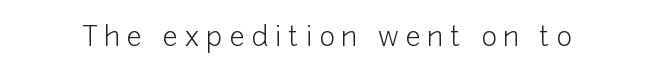
{"italic": "no", "bold": "no", "underline": "no", "letter_spacing": "wide", "letter_spacing_em": 0.25, "glyph_px": 27}
